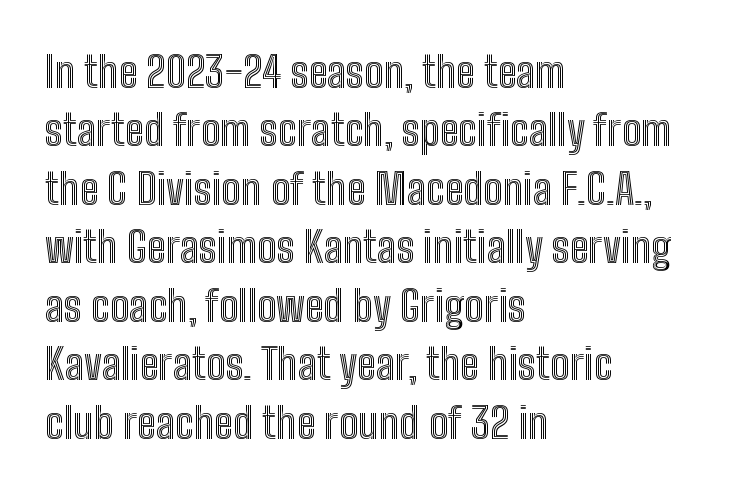
A typesetter would mark this as roman, not italic. Lines of text with bare space underneath. Vertical spacing — default. This rendering leaves character spacing at its baseline value. These lines are rendered in a variable-pitch font.
